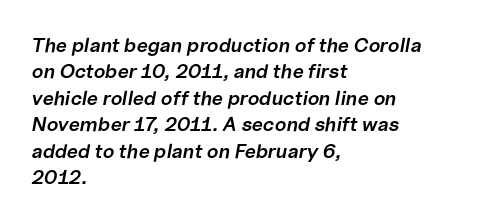
Q: Is the text bold? A: Semi-bold.
Q: Is the text italic (slanted)? A: Yes, it leans right by about 10 degrees.
Q: Is the text underlined? A: No.
Q: How is the paragraph aligned? A: Left-aligned.
Q: Is the spacing between letters normal or unusually wide? A: Normal.
Q: Is the spacing between lines tight, normal or loose? A: Normal.
